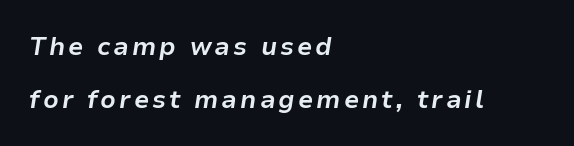
The image shows 25 px bold type, italic (leaning right); set left-aligned, loose line spacing (2.11x), not underlined.
